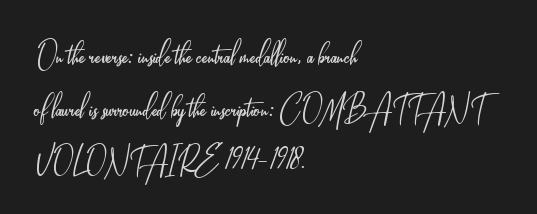
The image shows 39 px light, condensed sans-serif type; set left-aligned, normal line spacing (1.35x), normal letter spacing, not underlined; low stroke contrast and a small x-height.
